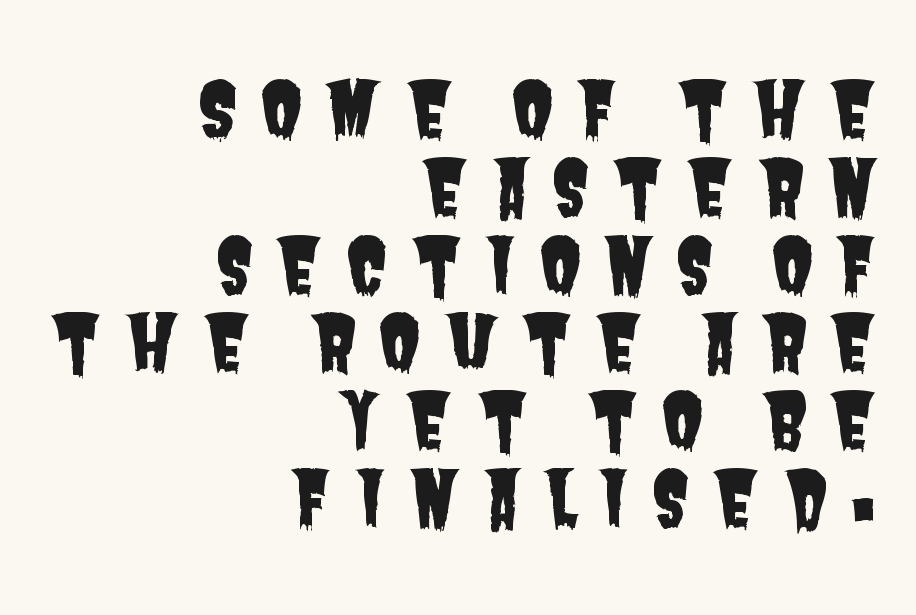
{"serif": "no", "width": "condensed", "stroke_contrast": "low", "x_height": "large", "monospaced": "no", "underline": "no", "align": "right", "line_spacing": "tight", "line_spacing_ratio": 1.01, "letter_spacing": "wide", "letter_spacing_em": 0.29, "glyph_px": 77}
